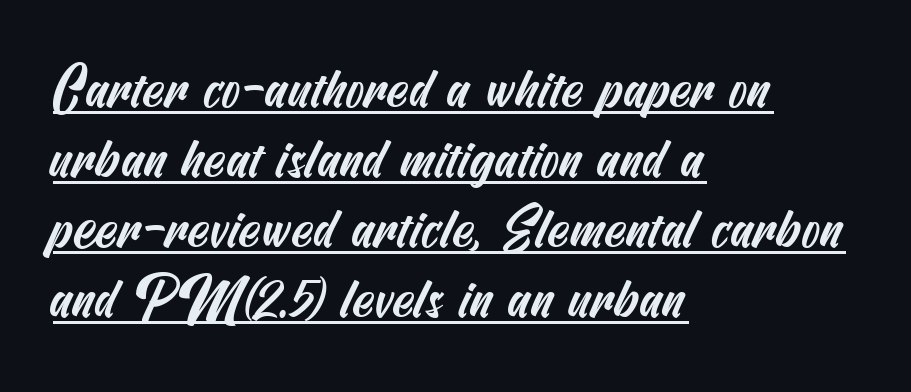
Q: Is the typeface a serif or a sans-serif typeface? A: Sans-serif.
Q: Is the text underlined? A: Yes.
Q: How is the paragraph aligned? A: Left-aligned.
Q: Is the spacing between letters normal or unusually wide? A: Normal.
Q: Is the spacing between lines tight, normal or loose? A: Normal.
Q: Width (condensed, normal, or wide)? A: Condensed.
Q: Stroke contrast? A: Medium.
Q: x-height? A: Small.
